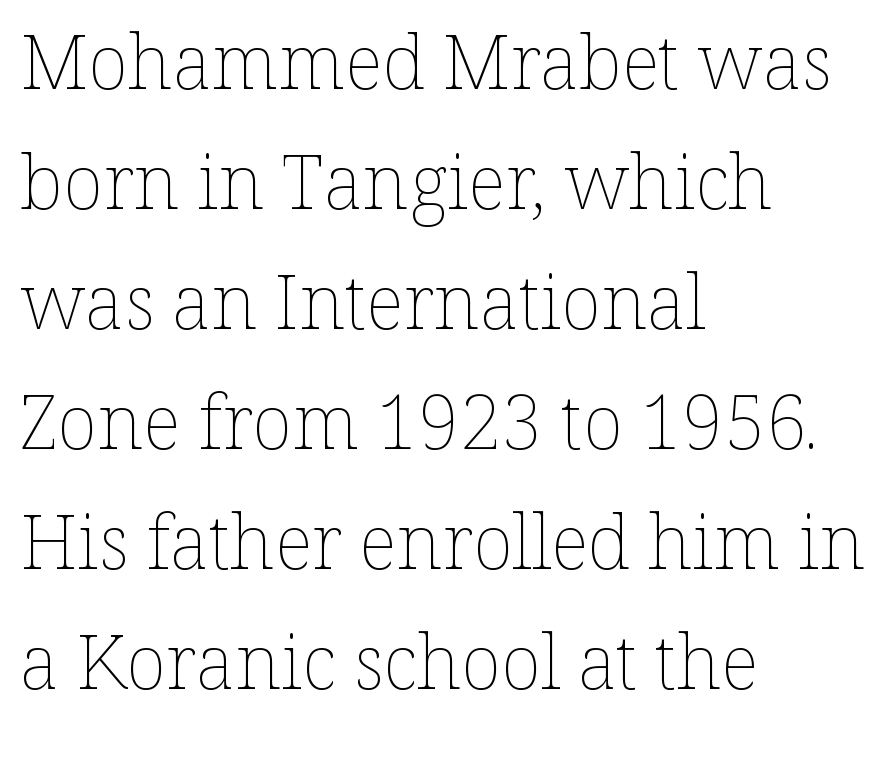
The image shows 75 px thin type, upright; set left-aligned, normal line spacing (1.6x), normal letter spacing, not underlined; low stroke contrast and a medium x-height.
